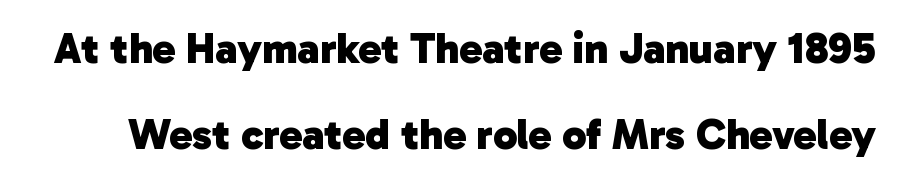
Q: Is the text bold? A: Yes.
Q: Is the typeface a serif or a sans-serif typeface? A: Sans-serif.
Q: Is the text underlined? A: No.
Q: Is the spacing between letters normal or unusually wide? A: Normal.
Q: Is the spacing between lines tight, normal or loose? A: Loose.
Q: Width (condensed, normal, or wide)? A: Normal.
Q: Stroke contrast? A: Low.
Q: x-height? A: Medium.
Q: Monospaced? A: No.
